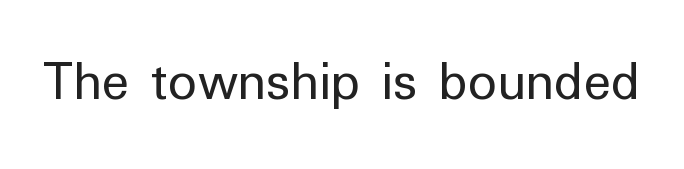
Q: Is the text bold? A: No.
Q: Is the text italic (slanted)? A: No, it is upright.
Q: Is the typeface a serif or a sans-serif typeface? A: Sans-serif.
Q: Is the text underlined? A: No.
Q: Is the spacing between letters normal or unusually wide? A: Normal.
Q: Width (condensed, normal, or wide)? A: Normal.
Q: Stroke contrast? A: Low.
Q: x-height? A: Medium.
Q: Monospaced? A: No.
